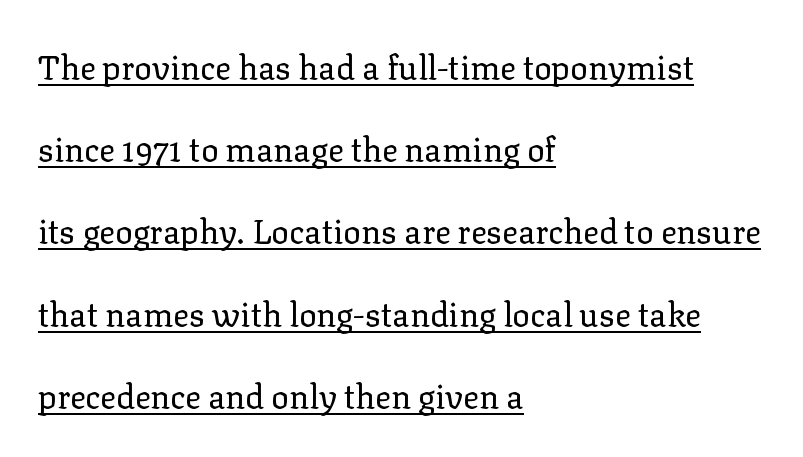
No heavy texture on the line: the type isn't bold. These lines keep a tight, regular rhythm from letter to letter. Beneath each row of characters lies a ruled line. The typeface chosen for these lines features serifs. The typography opts for an upright posture over an oblique one.
